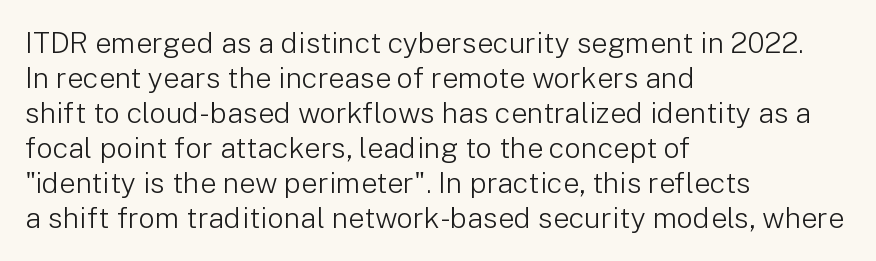
The image shows 29 px light sans-serif type, upright; set left-aligned, line spacing 1.21x, normal letter spacing, not underlined; low stroke contrast and a medium x-height.
